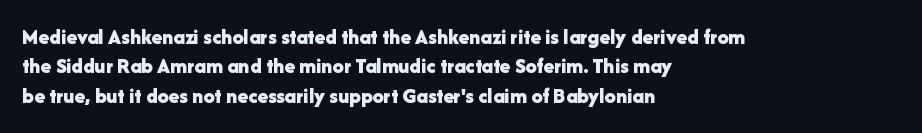
{"italic": "no", "bold": "yes", "underline": "no", "align": "left", "line_spacing": "normal", "line_spacing_ratio": 1.34, "letter_spacing": "normal", "letter_spacing_em": 0.0, "glyph_px": 22}
